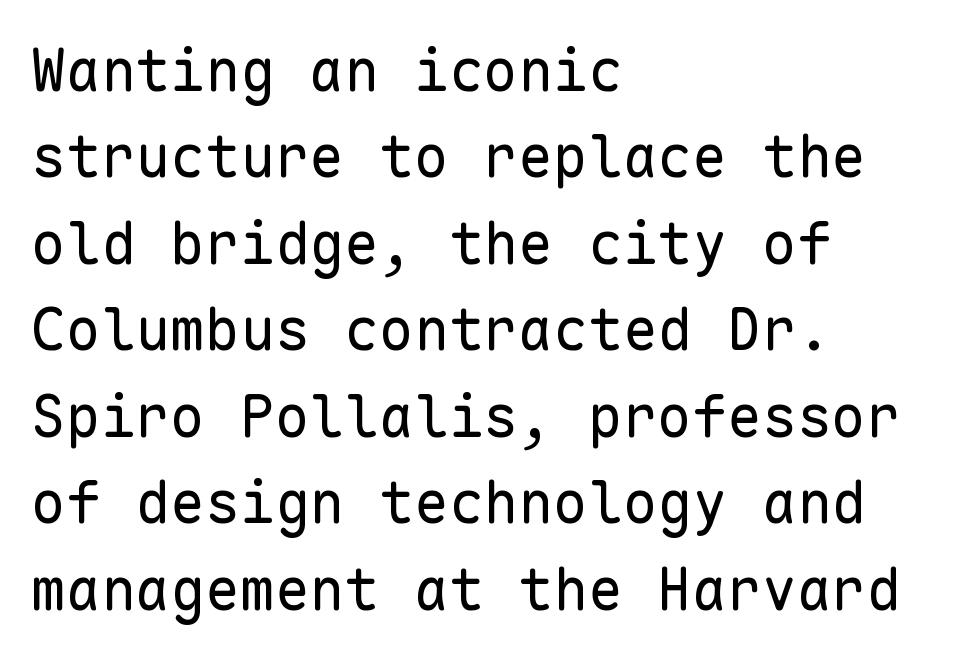
Q: Is the text bold? A: No.
Q: Is the text italic (slanted)? A: No, it is upright.
Q: Is the typeface a serif or a sans-serif typeface? A: Sans-serif.
Q: Is the text underlined? A: No.
Q: How is the paragraph aligned? A: Left-aligned.
Q: Is the spacing between letters normal or unusually wide? A: Normal.
Q: Is the spacing between lines tight, normal or loose? A: Normal.
Q: Width (condensed, normal, or wide)? A: Normal.
Q: Stroke contrast? A: Low.
Q: x-height? A: Medium.
Q: Monospaced? A: Yes.
